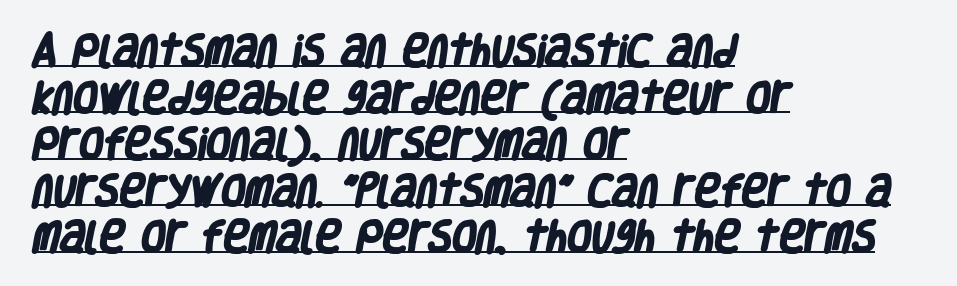
Q: Is the text bold? A: Yes.
Q: Is the typeface a serif or a sans-serif typeface? A: Sans-serif.
Q: Is the text underlined? A: Yes.
Q: How is the paragraph aligned? A: Left-aligned.
Q: Is the spacing between letters normal or unusually wide? A: Normal.
Q: Is the spacing between lines tight, normal or loose? A: Normal.
Q: Width (condensed, normal, or wide)? A: Condensed.
Q: Stroke contrast? A: Low.
Q: x-height? A: Large.
Q: Monospaced? A: No.
